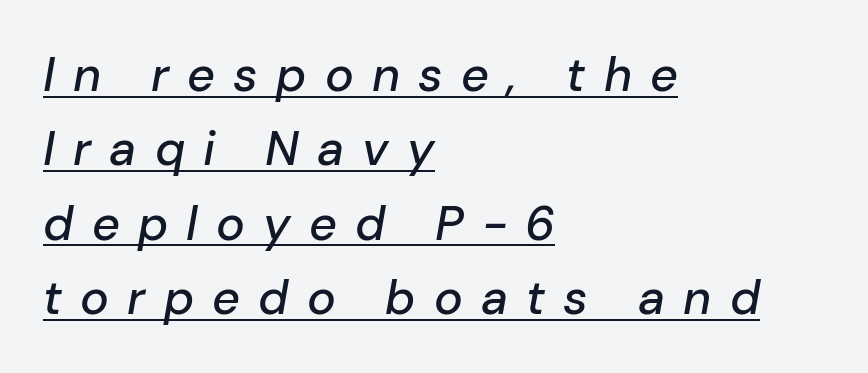
{"italic": "yes", "lean": "right", "slant_degrees": 10, "width": "normal", "stroke_contrast": "low", "x_height": "medium", "monospaced": "no", "underline": "yes", "align": "left", "line_spacing": "normal", "line_spacing_ratio": 1.55, "letter_spacing": "wide", "letter_spacing_em": 0.38, "glyph_px": 48}
